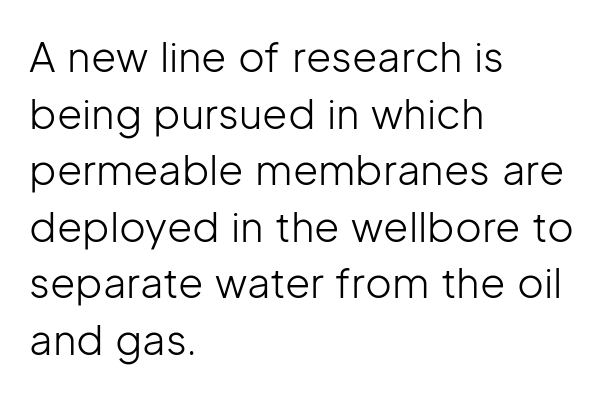
Q: Is the text bold? A: No.
Q: Is the text italic (slanted)? A: No, it is upright.
Q: Is the typeface a serif or a sans-serif typeface? A: Sans-serif.
Q: Is the text underlined? A: No.
Q: How is the paragraph aligned? A: Left-aligned.
Q: Is the spacing between letters normal or unusually wide? A: Normal.
Q: Is the spacing between lines tight, normal or loose? A: Normal.
Q: Width (condensed, normal, or wide)? A: Normal.
Q: Stroke contrast? A: Low.
Q: x-height? A: Medium.
Q: Monospaced? A: No.
